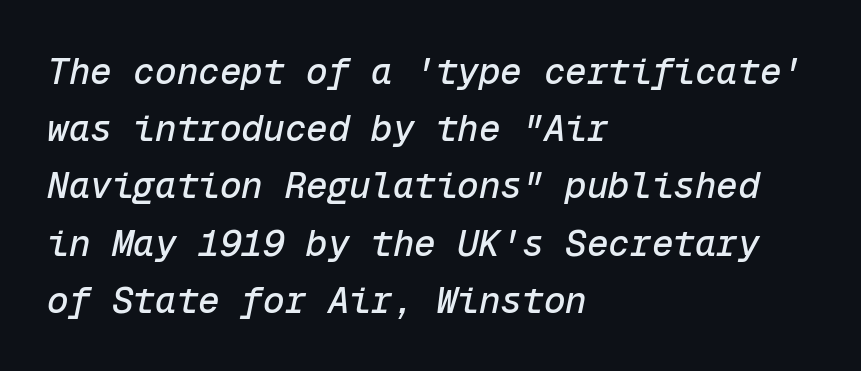
Q: Is the text italic (slanted)? A: Yes, it leans right by about 12 degrees.
Q: Is the text underlined? A: No.
Q: How is the paragraph aligned? A: Left-aligned.
Q: Is the spacing between letters normal or unusually wide? A: Normal.
Q: Is the spacing between lines tight, normal or loose? A: Normal.
Q: Width (condensed, normal, or wide)? A: Normal.
Q: Stroke contrast? A: Low.
Q: x-height? A: Medium.
Q: Monospaced? A: Yes.
